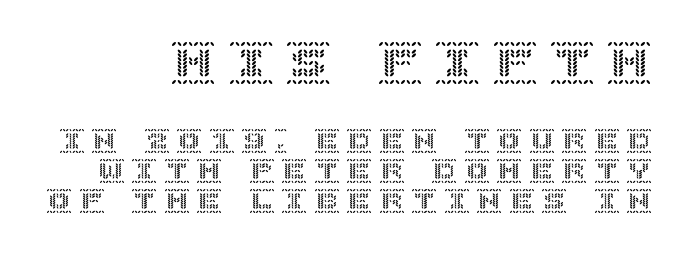
Unmarked baselines from the first word to the last. This rendering uses right alignment, leaving the left contour irregular. Here the first block reads like a headline and the second like body copy. Every character sits straight up, as roman type does.
